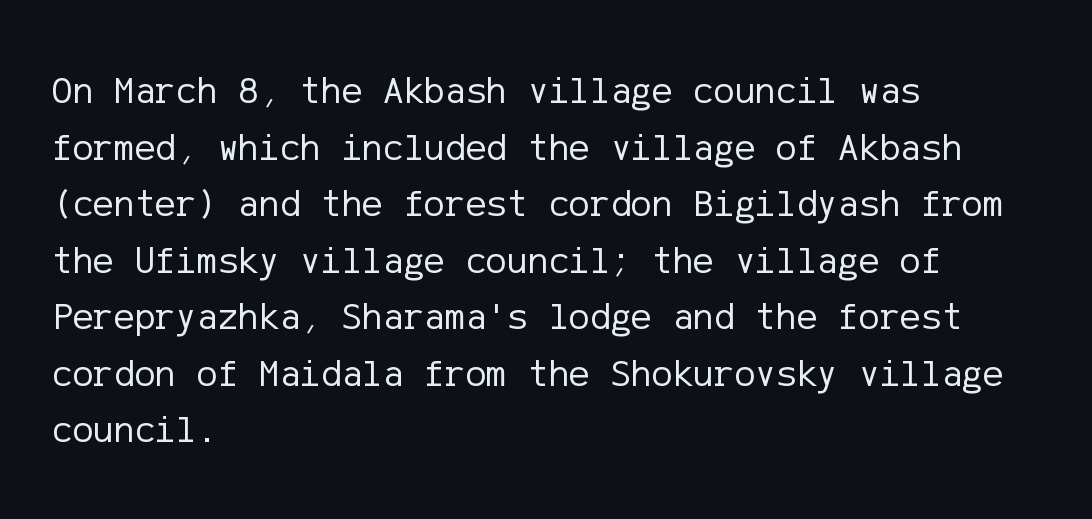
No chunkiness to these letters — they're not bold. Nothing unusual about the tracking: characters are spaced as the font intends. Compared with typical paragraphs, the rows here are spaced about the same. It's the straight-up-and-down kind of type. All the whitespace from short lines collects on the right.
